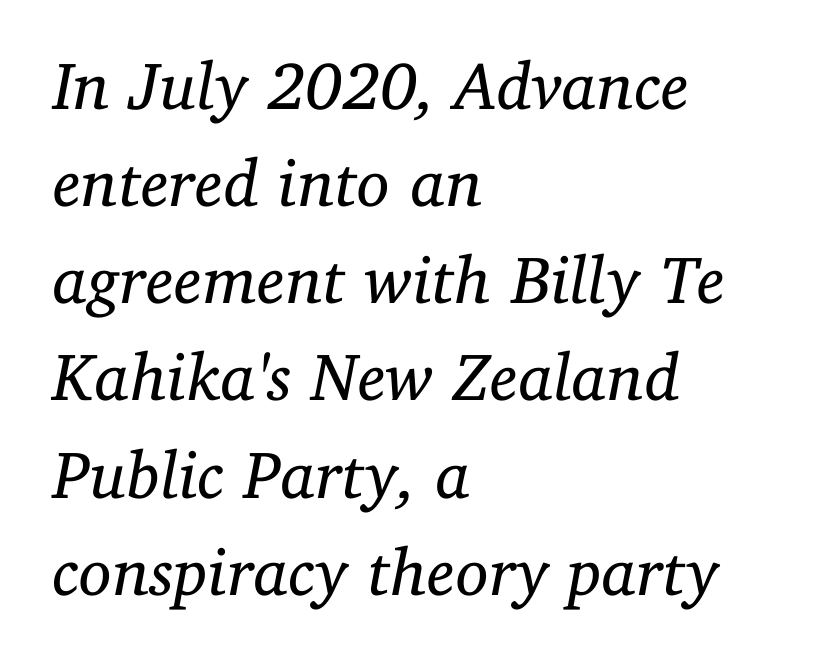
{"serif": "yes", "italic": "yes", "lean": "right", "slant_degrees": 11, "bold": "no", "weight": "regular", "width": "normal", "stroke_contrast": "low", "x_height": "medium", "monospaced": "no", "underline": "no", "align": "left", "line_spacing": "normal", "line_spacing_ratio": 1.45, "letter_spacing": "normal", "letter_spacing_em": 0.0, "glyph_px": 67}
